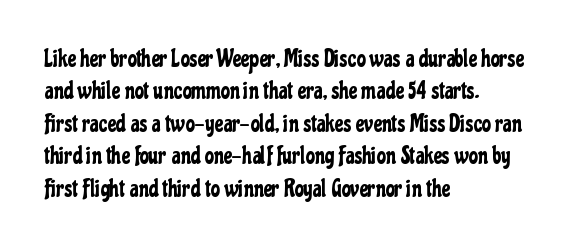
The image shows 23 px text type, upright; set left-aligned, normal line spacing (1.41x), normal letter spacing, not underlined.
